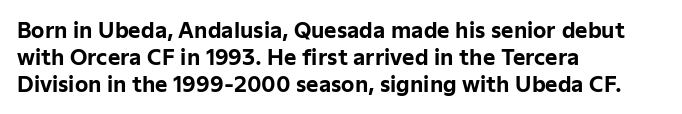
Which margin do the lines hug? The left one — the right edge is uneven. The foot of each line stays bare and open. Strokes here are thick enough to call this a true bold. Does the lettering tilt? It doesn't — this is upright. You could call the tracking neutral — neither tight nor loose. Interline gaps are of average width in this sample.
